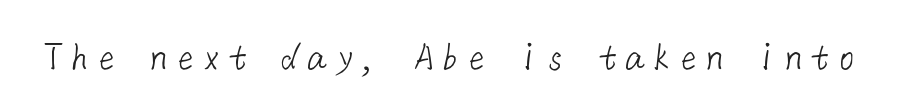
{"serif": "no", "bold": "no", "weight": "light", "width": "normal", "stroke_contrast": "low", "x_height": "medium", "underline": "no", "glyph_px": 42}
